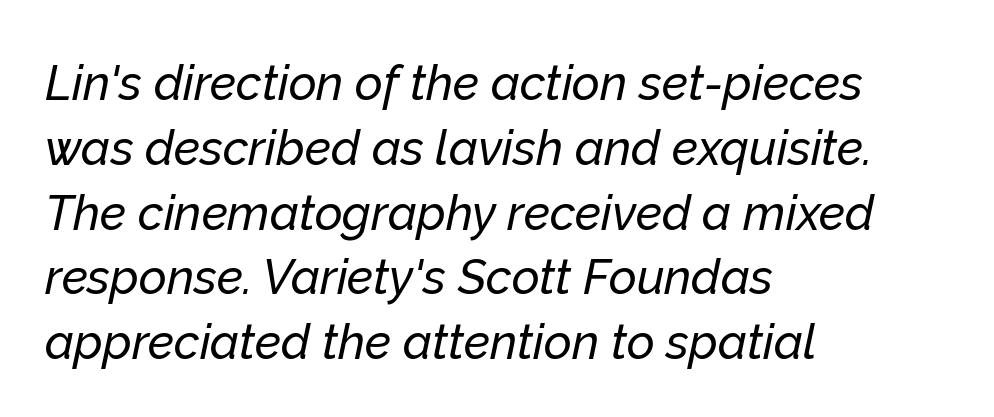
The gaps between neighbouring characters are ordinary and unremarkable. The space between consecutive lines is moderate. Casual observation: everything's shoved over to the left. Note the varied advance widths — an 'i' is clearly narrower than an 'm'.
